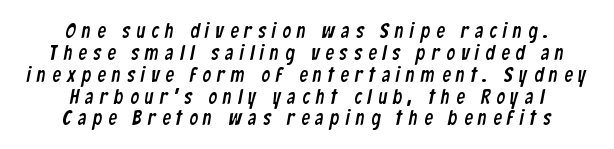
This rendering features lettering with no underline. Casual observation: everything's sitting right in the middle. Whoever set this chose condensed vertical rhythm over breathing room. Does extra space separate the letters? Yes, quite a lot of it.
